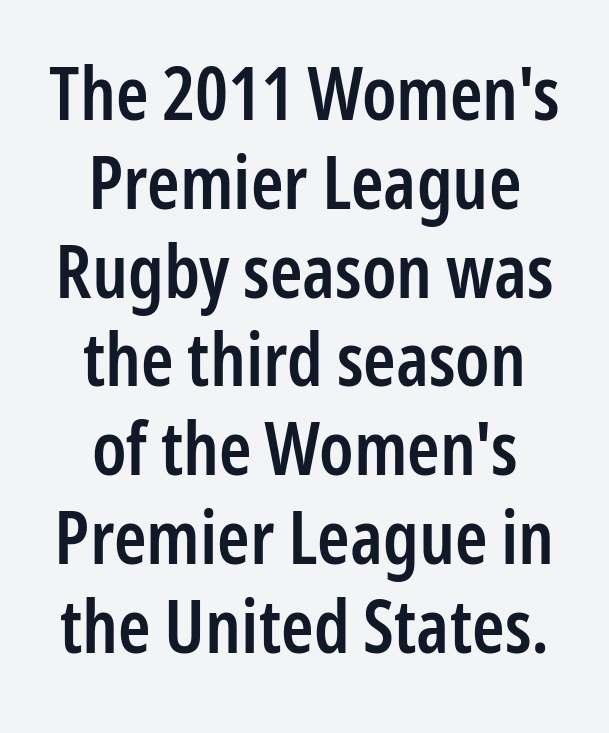
Q: Is the text bold? A: Semi-bold.
Q: Is the text italic (slanted)? A: No, it is upright.
Q: Is the typeface a serif or a sans-serif typeface? A: Sans-serif.
Q: Is the text underlined? A: No.
Q: How is the paragraph aligned? A: Centered.
Q: Is the spacing between letters normal or unusually wide? A: Normal.
Q: Width (condensed, normal, or wide)? A: Condensed.
Q: Stroke contrast? A: Low.
Q: x-height? A: Medium.
Q: Monospaced? A: No.
